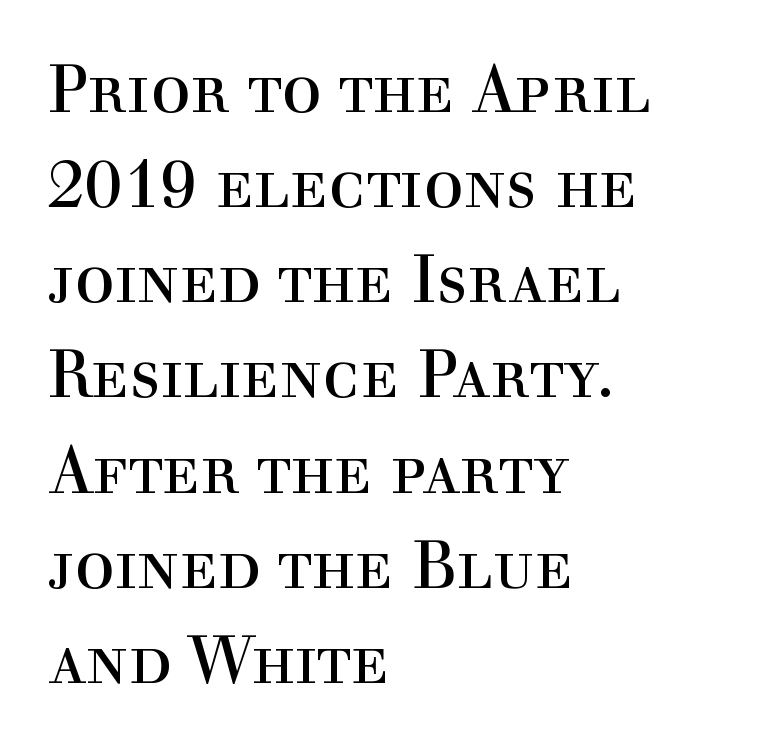
{"serif": "yes", "italic": "no", "bold": "no", "weight": "regular", "width": "normal", "x_height": "medium", "monospaced": "no", "underline": "no", "align": "left", "line_spacing": "normal", "line_spacing_ratio": 1.42, "letter_spacing": "normal", "letter_spacing_em": 0.0, "glyph_px": 67}
